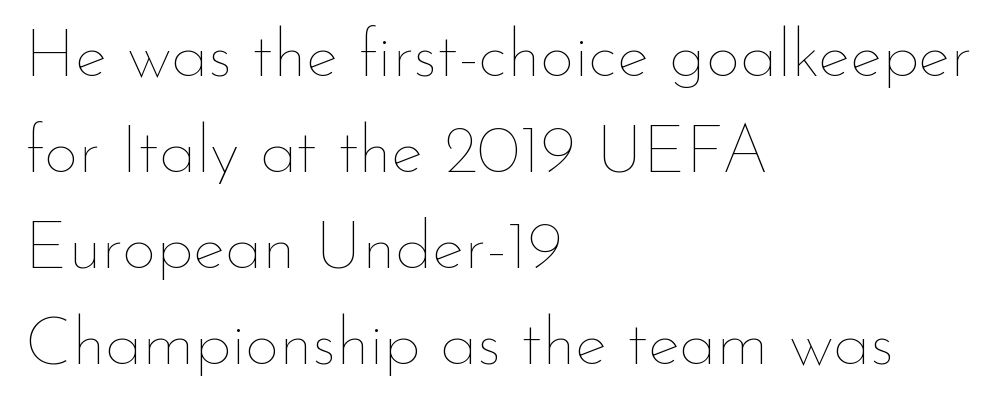
Q: Is the text bold? A: No.
Q: Is the text italic (slanted)? A: No, it is upright.
Q: Is the text underlined? A: No.
Q: How is the paragraph aligned? A: Left-aligned.
Q: Is the spacing between letters normal or unusually wide? A: Normal.
Q: Is the spacing between lines tight, normal or loose? A: Normal.
Q: Width (condensed, normal, or wide)? A: Normal.
Q: Stroke contrast? A: Low.
Q: x-height? A: Small.
Q: Monospaced? A: No.
